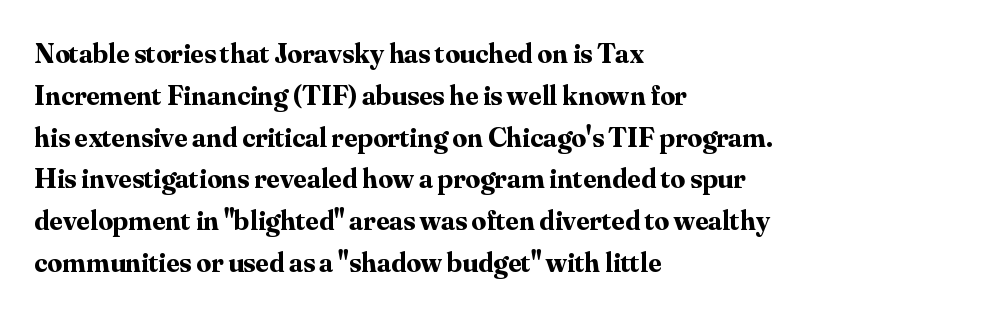
The image shows 29 px bold serif type, upright; set left-aligned, normal line spacing (1.44x), normal letter spacing, not underlined; medium stroke contrast and a small x-height.
